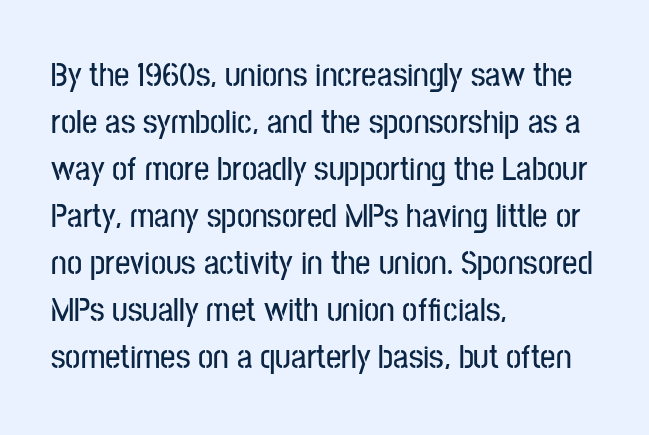
The letters advance in unequal steps, a hallmark of proportional type. It's the straight-up-and-down kind of type. Students, note that the glyphs here touch the page at normal intervals. No word sits above an underline. Line spacing here is normal. Classification — sans serif.
